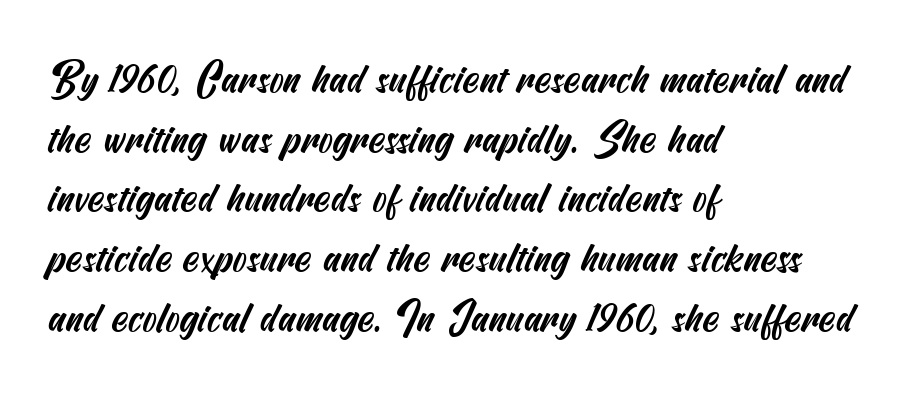
The image shows 42 px condensed sans-serif type; set left-aligned, normal line spacing (1.42x), normal letter spacing, not underlined; medium stroke contrast and a small x-height.
